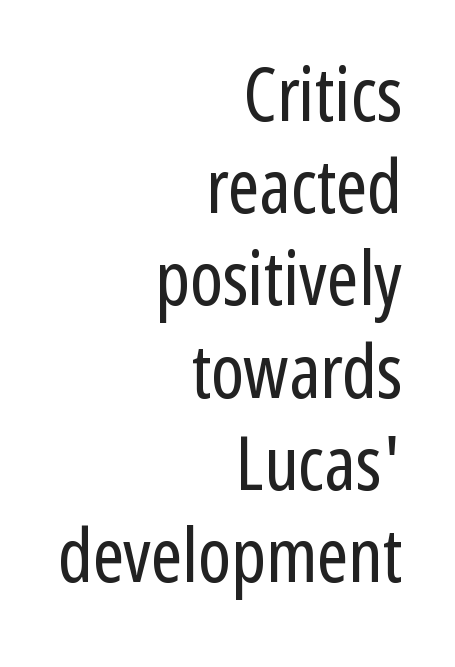
The image shows 75 px regular-weight, condensed sans-serif type, upright; set right-aligned, line spacing 1.23x, normal letter spacing, not underlined; low stroke contrast and a medium x-height.
